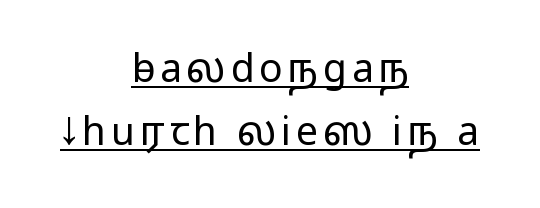
{"serif": "no", "italic": "no", "width": "wide", "stroke_contrast": "medium", "monospaced": "no", "underline": "yes", "align": "center", "line_spacing": "normal", "line_spacing_ratio": 1.62, "glyph_px": 39}
